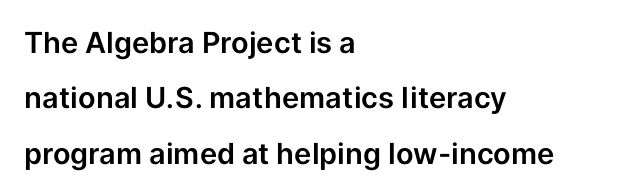
{"serif": "no", "italic": "no", "width": "normal", "stroke_contrast": "low", "x_height": "medium", "monospaced": "no", "underline": "no", "align": "left", "line_spacing": "loose", "line_spacing_ratio": 1.91, "letter_spacing": "normal", "letter_spacing_em": 0.0, "glyph_px": 29}
